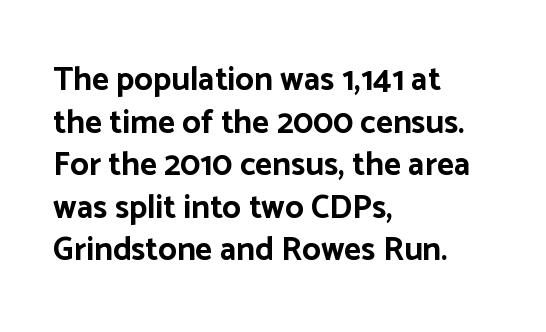
Q: Is the text bold? A: Yes.
Q: Is the text italic (slanted)? A: No, it is upright.
Q: Is the typeface a serif or a sans-serif typeface? A: Sans-serif.
Q: Is the text underlined? A: No.
Q: How is the paragraph aligned? A: Left-aligned.
Q: Is the spacing between letters normal or unusually wide? A: Normal.
Q: Is the spacing between lines tight, normal or loose? A: Normal.
Q: Width (condensed, normal, or wide)? A: Normal.
Q: Stroke contrast? A: Low.
Q: x-height? A: Medium.
Q: Monospaced? A: No.
